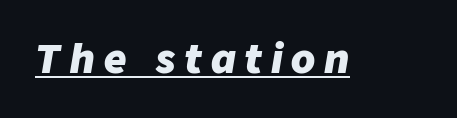
{"italic": "yes", "lean": "right", "slant_degrees": 9, "bold": "yes", "weight": "heavy", "width": "normal", "stroke_contrast": "low", "x_height": "medium", "monospaced": "no", "underline": "yes", "letter_spacing": "wide", "letter_spacing_em": 0.23, "glyph_px": 39}
